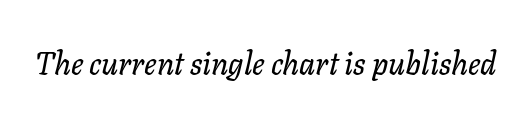
{"italic": "yes", "lean": "right", "slant_degrees": 11, "width": "normal", "stroke_contrast": "low", "x_height": "medium", "monospaced": "no", "underline": "no", "letter_spacing": "normal", "letter_spacing_em": 0.0, "glyph_px": 31}
